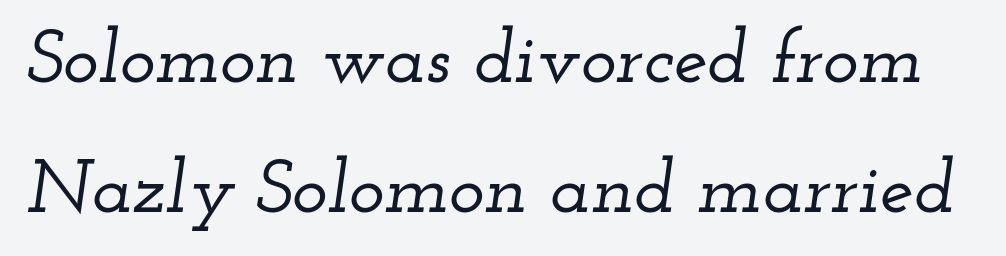
The image shows 76 px wide serif type, italic (leaning right); set line spacing 1.71x, normal letter spacing, not underlined; low stroke contrast and a small x-height.
